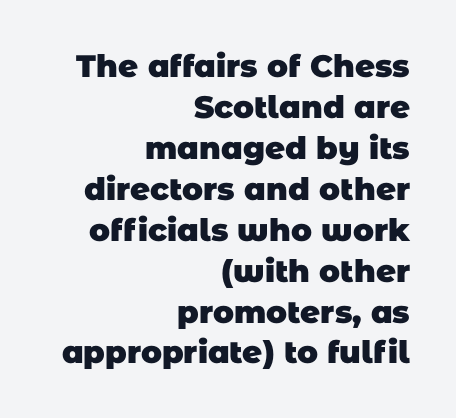
{"serif": "no", "bold": "yes", "weight": "heavy", "width": "normal", "stroke_contrast": "low", "x_height": "large", "monospaced": "no", "underline": "no", "align": "right", "line_spacing": "normal", "line_spacing_ratio": 1.32, "letter_spacing": "normal", "letter_spacing_em": 0.0, "glyph_px": 31}
